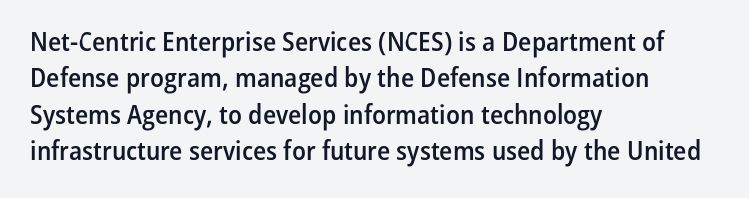
The image shows 27 px text type, upright; set left-aligned, normal line spacing (1.35x), normal letter spacing, not underlined.
